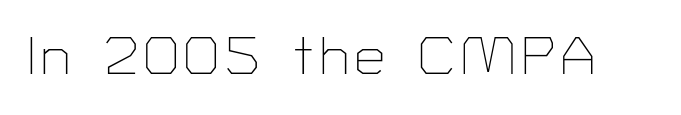
{"serif": "no", "italic": "no", "bold": "no", "weight": "thin", "width": "normal", "stroke_contrast": "low", "x_height": "medium", "monospaced": "no", "underline": "no", "glyph_px": 53}
